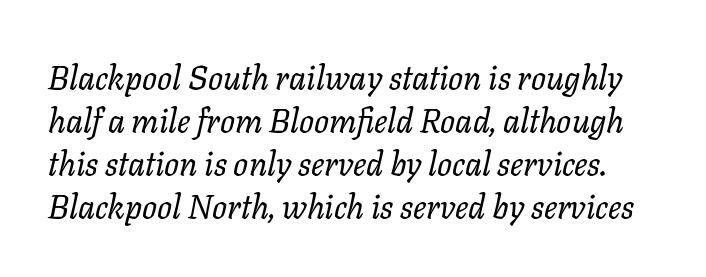
Compared with typical body copy, the letter spacing here is the same. Interline gaps are of average width in this sample. Unmarked baselines from the first word to the last. Is this a heavy cut? Hardly; it is regular or lighter. The text carries the slant typical of an italic or oblique font.
